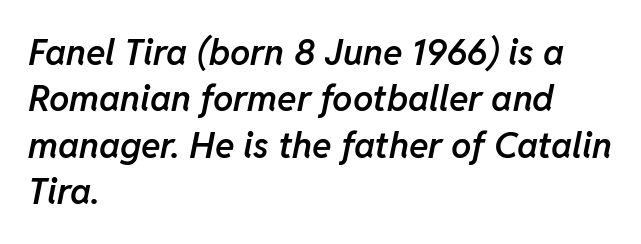
{"italic": "yes", "lean": "right", "slant_degrees": 11, "bold": "semi", "weight": "semibold", "width": "normal", "stroke_contrast": "low", "x_height": "medium", "monospaced": "no", "underline": "no", "align": "left", "line_spacing": "normal", "line_spacing_ratio": 1.29, "letter_spacing": "normal", "letter_spacing_em": 0.0, "glyph_px": 36}
